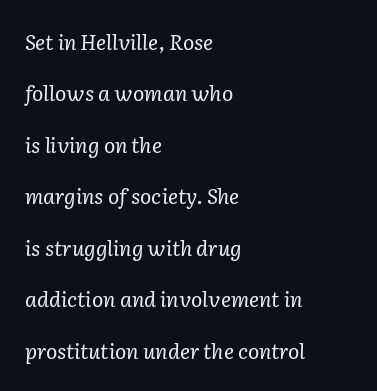
{"italic": "yes", "lean": "right", "slant_degrees": 2, "bold": "no", "underline": "no", "align": "left", "line_spacing": "loose", "line_spacing_ratio": 2.45, "letter_spacing": "normal", "letter_spacing_em": 0.0, "glyph_px": 21}
